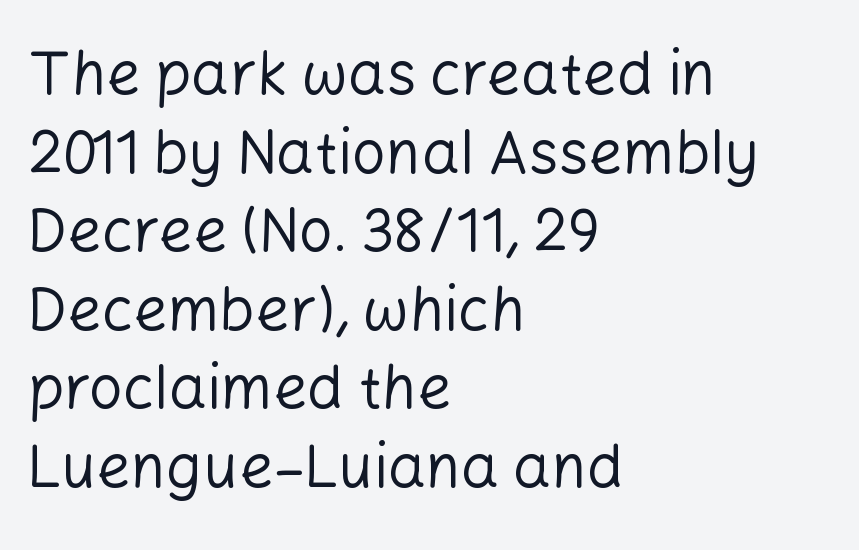
{"serif": "no", "italic": "no", "bold": "no", "weight": "regular", "width": "normal", "stroke_contrast": "low", "x_height": "medium", "monospaced": "no", "underline": "no", "align": "left", "line_spacing": "normal", "line_spacing_ratio": 1.31, "letter_spacing": "normal", "letter_spacing_em": 0.0, "glyph_px": 60}
